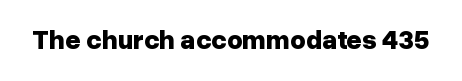
What stands out about the letter spacing? Nothing — it is the standard amount. No italicization has been applied; the sample stays upright. The gap between lines stays unmarked. Thick stems and heavy bowls — unmistakably bold.
